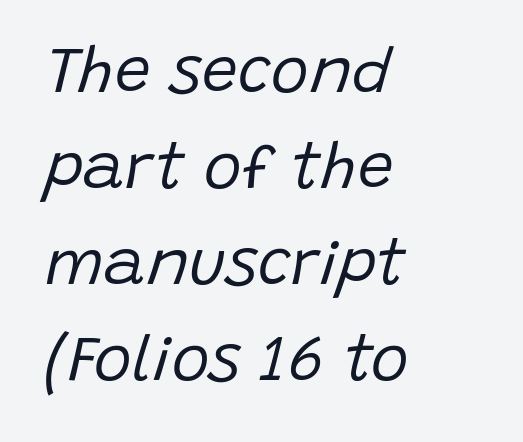
Words float on clear page, feet unadorned. When letters slant like this, we call the style italic. This sample keeps an unexceptional amount of space between lines. Between one letter and the next there's only the usual sliver of space. Weight: not bold — regular or lighter.
